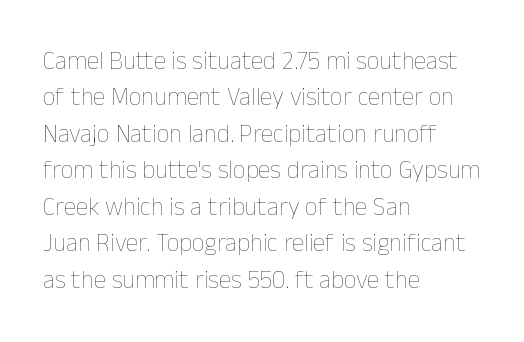
In terms of posture, this sample is upright. The passage shown has conventional tracking throughout. The zone under the glyphs is completely vacant. The lines are quadded left. These glyphs show unthickened strokes, regular width or finer. Rows of type keep a routine distance in the vertical direction.
